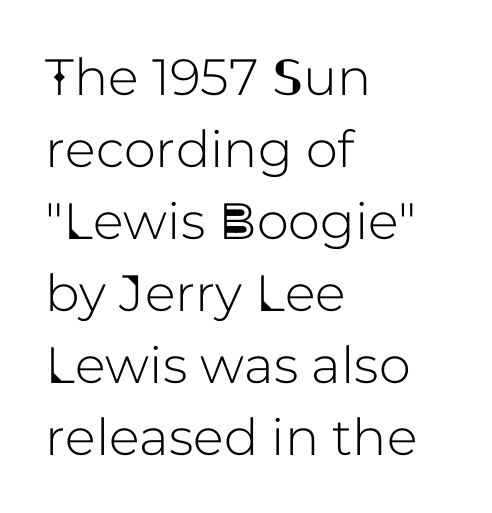
The rendering uses natural spacing where letterforms have individual widths. The face used here is a sans, in the tradition of grotesques and geometrics. The letters stand straight up with perfectly vertical stems. The line texture is even and compact thanks to regular tracking. In terms of leading, this rendering sits right in the middle.
